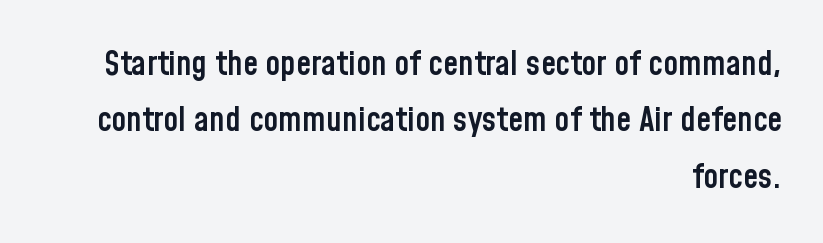
The image shows 34 px semibold, condensed sans-serif type, upright; set right-aligned, normal line spacing (1.66x), normal letter spacing, not underlined; low stroke contrast and a medium x-height.
